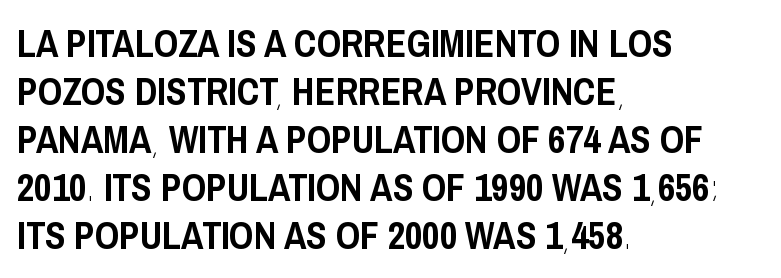
{"serif": "no", "italic": "no", "width": "condensed", "stroke_contrast": "low", "x_height": "large", "monospaced": "no", "underline": "no", "align": "left", "line_spacing": "normal", "line_spacing_ratio": 1.26, "letter_spacing": "normal", "letter_spacing_em": 0.0, "glyph_px": 38}
